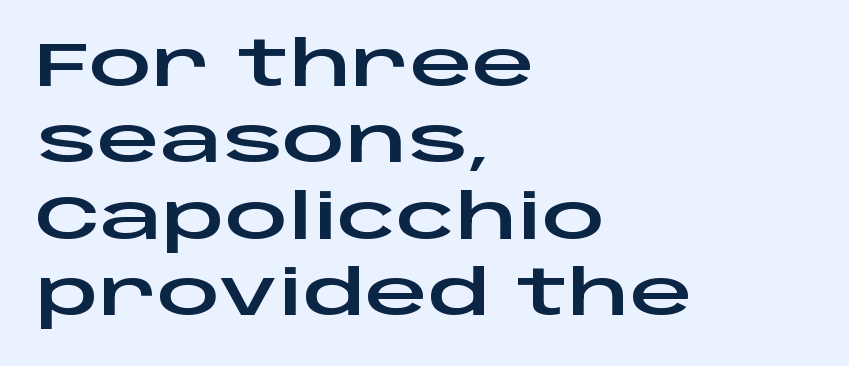
The image shows 62 px wide sans-serif type, upright; set left-aligned, line spacing 1.23x, normal letter spacing, not underlined; low stroke contrast and a large x-height.
